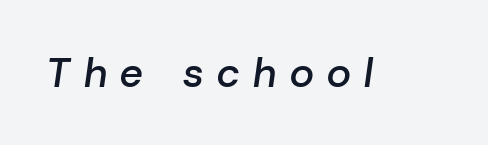
Students, this is semibold: more ink than regular, less than bold. You can tell it's italic because the verticals aren't actually vertical. Each word looks stretched out because of the extra space between its letters. The space beneath each line is pristine and unruled.
